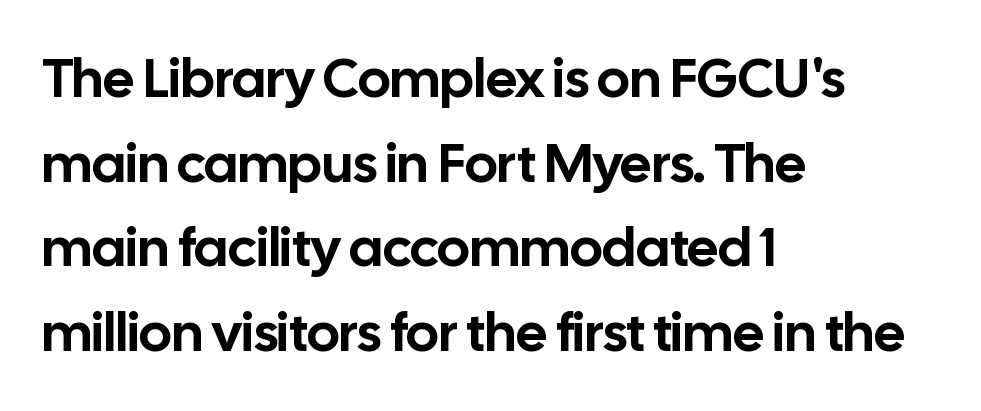
The image shows 55 px sans-serif type, upright; set left-aligned, normal line spacing (1.54x), normal letter spacing, not underlined; low stroke contrast and a medium x-height.
